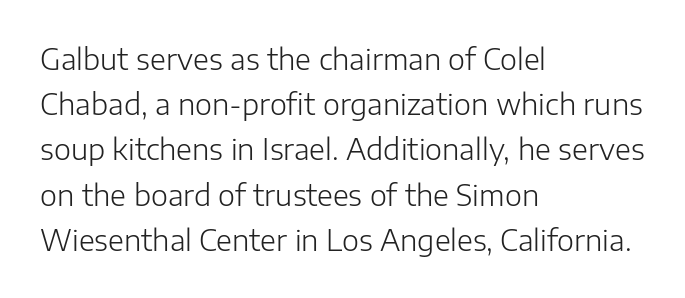
{"serif": "no", "italic": "no", "bold": "no", "weight": "light", "width": "normal", "stroke_contrast": "low", "x_height": "medium", "monospaced": "no", "underline": "no", "align": "left", "line_spacing": "normal", "line_spacing_ratio": 1.56, "letter_spacing": "normal", "letter_spacing_em": 0.0, "glyph_px": 29}
